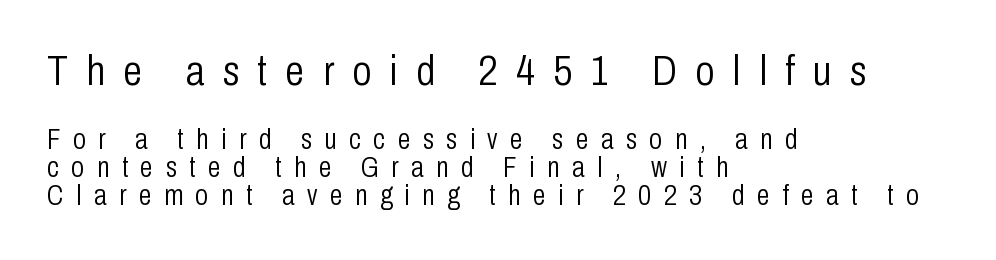
No heavy texture on the line: the type isn't bold. The passage shown has open, widely tracked lettering throughout. Is there any slant? The stems are plumb. Summary of vertical rhythm: compact, with narrow interline spacing. The compositor pushed each line to the left boundary. The area under the type is left untouched.
